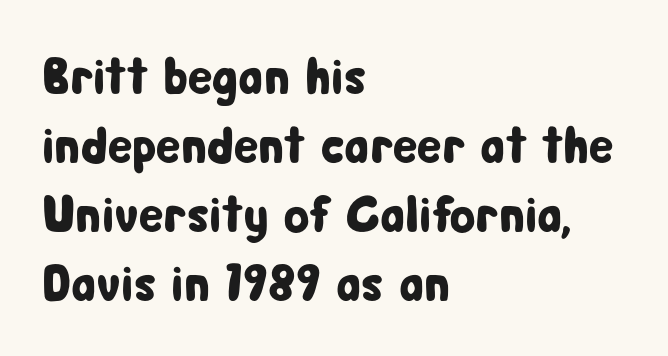
{"serif": "no", "italic": "no", "width": "condensed", "stroke_contrast": "low", "x_height": "medium", "monospaced": "no", "underline": "no", "align": "left", "line_spacing": "normal", "line_spacing_ratio": 1.33, "letter_spacing": "normal", "letter_spacing_em": 0.0, "glyph_px": 52}
